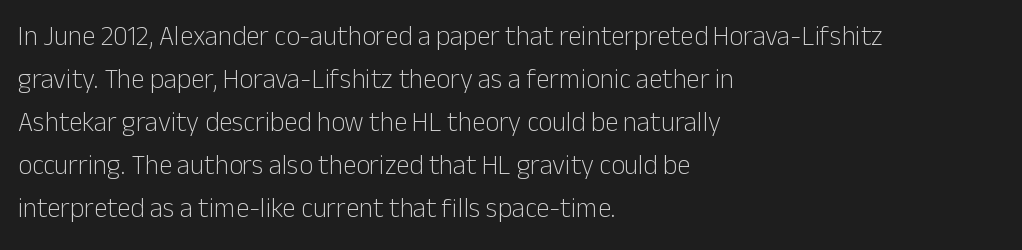
{"italic": "no", "bold": "no", "underline": "no", "align": "left", "line_spacing": "normal", "line_spacing_ratio": 1.59, "letter_spacing": "normal", "letter_spacing_em": 0.0, "glyph_px": 27}
